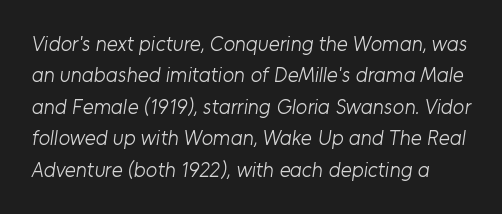
Q: Is the text bold? A: No.
Q: Is the text underlined? A: No.
Q: Is the spacing between letters normal or unusually wide? A: Normal.
Q: Is the spacing between lines tight, normal or loose? A: Normal.
